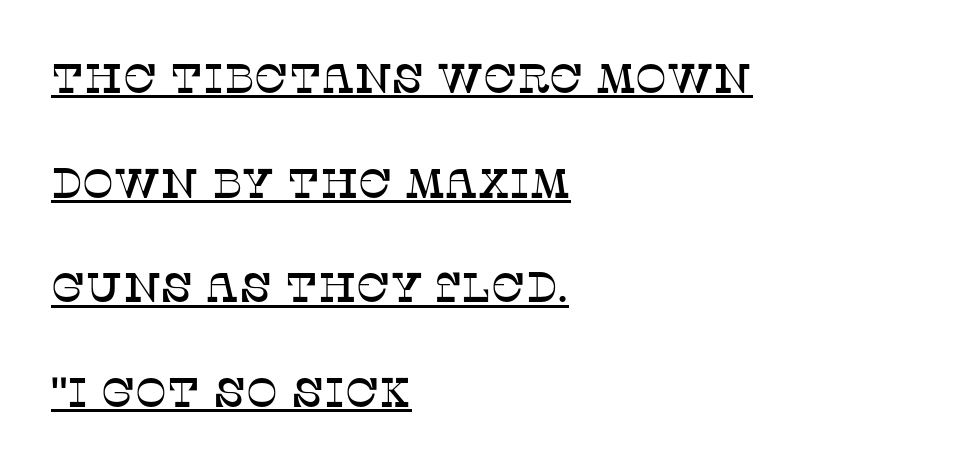
Q: Is the text italic (slanted)? A: No, it is upright.
Q: Is the typeface a serif or a sans-serif typeface? A: Serif.
Q: Is the text underlined? A: Yes.
Q: How is the paragraph aligned? A: Left-aligned.
Q: Is the spacing between letters normal or unusually wide? A: Normal.
Q: Is the spacing between lines tight, normal or loose? A: Loose.
Q: Width (condensed, normal, or wide)? A: Normal.
Q: Stroke contrast? A: Low.
Q: x-height? A: Large.
Q: Monospaced? A: No.
